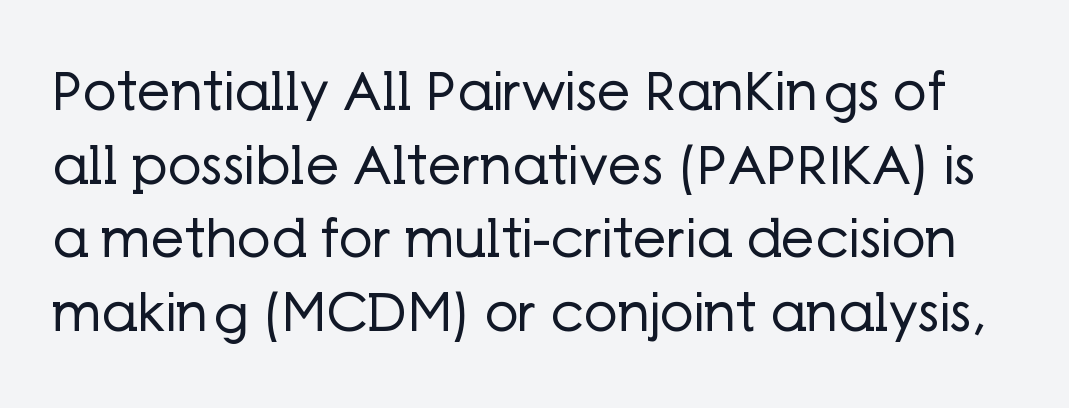
Q: Is the text bold? A: No.
Q: Is the text italic (slanted)? A: No, it is upright.
Q: Is the typeface a serif or a sans-serif typeface? A: Sans-serif.
Q: Is the text underlined? A: No.
Q: Is the spacing between letters normal or unusually wide? A: Normal.
Q: Is the spacing between lines tight, normal or loose? A: Normal.
Q: Width (condensed, normal, or wide)? A: Normal.
Q: Stroke contrast? A: Low.
Q: x-height? A: Medium.
Q: Monospaced? A: No.
